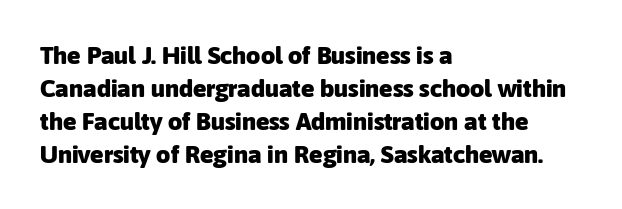
A full-strength bold gives these letters their thick strokes. The gaps between neighbouring characters are ordinary and unremarkable. The lines sit at an ordinary, default distance from one another. Descender tails drop into unmarked territory.
